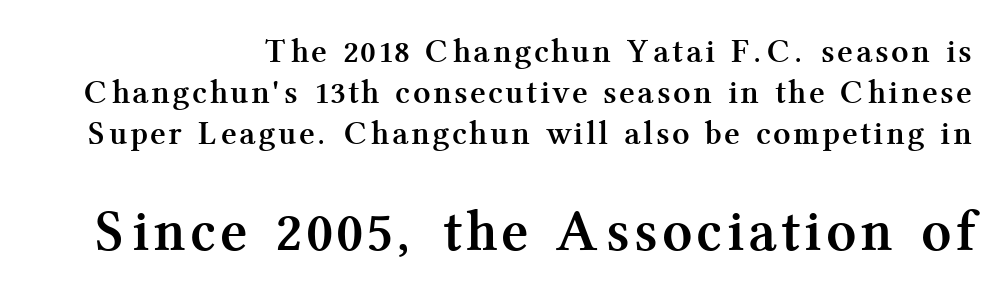
The image shows 59 px semibold serif type, upright; set right-aligned, line spacing 1.2x, not underlined; the second (bottom) block is 1.74x larger; medium stroke contrast and a medium x-height.
